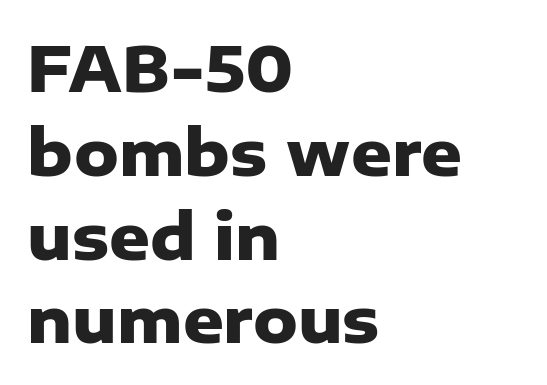
The font is running at its bold setting. Reading down the block, your eye returns to a fixed left position each line. This sample keeps an unexceptional amount of space between lines. Spacing verdict: proportional, widths tailored to each character. Descenders hang freely into open space.
